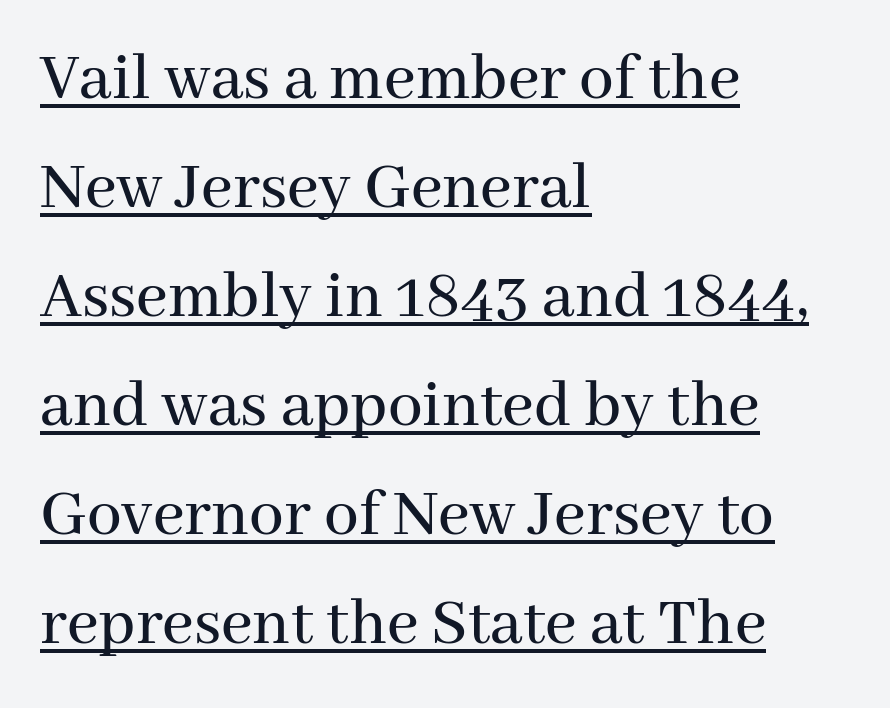
The image shows 69 px serif type, upright; set left-aligned, normal line spacing (1.58x), normal letter spacing, underlined; medium stroke contrast and a medium x-height.
